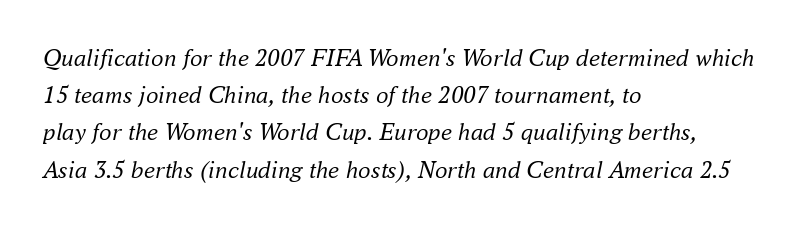
The image shows 25 px text type, italic (leaning right); set left-aligned, normal line spacing (1.49x), normal letter spacing, not underlined.
